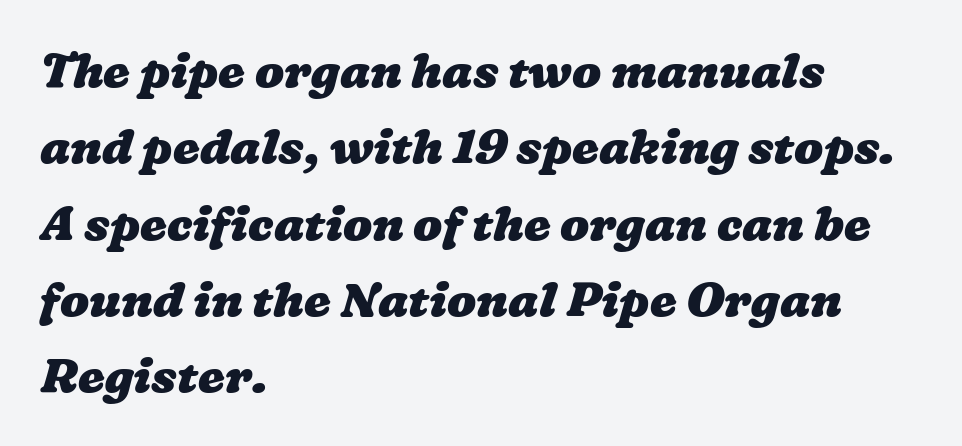
The leading is moderate, giving the passage an even texture. Alignment: flush left. Its strokes are broad and dark, the hallmark of bold type. Is this a fixed-width face? No — the glyphs have proportional, varying widths.
